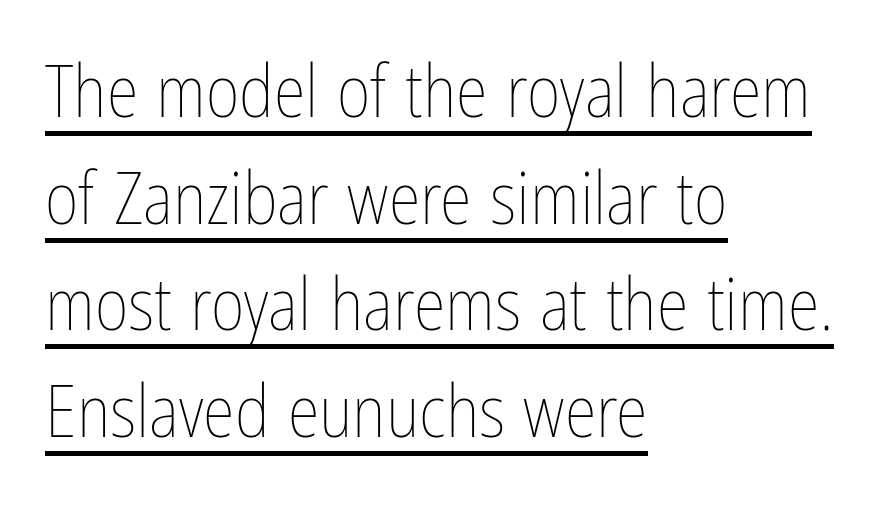
{"italic": "no", "bold": "no", "weight": "thin", "width": "condensed", "stroke_contrast": "low", "x_height": "medium", "monospaced": "no", "underline": "yes", "align": "left", "line_spacing": "normal", "line_spacing_ratio": 1.46, "letter_spacing": "normal", "letter_spacing_em": 0.0, "glyph_px": 73}
